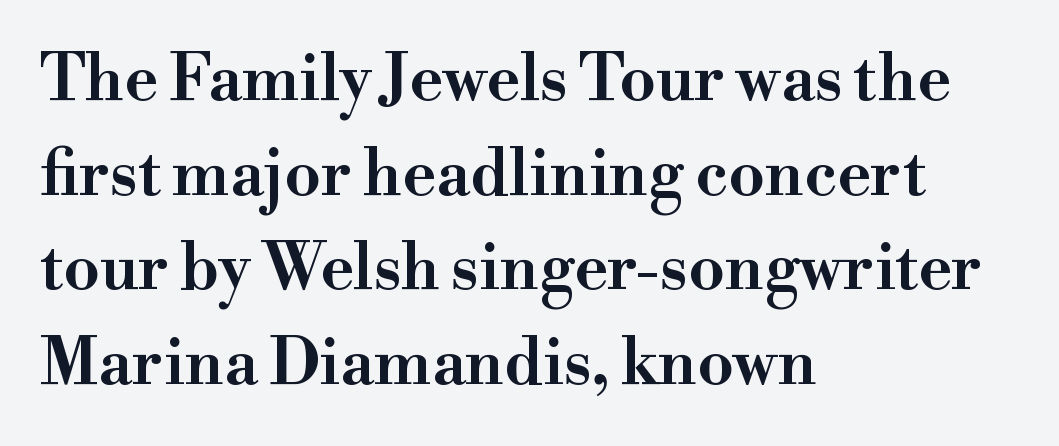
The image shows 64 px wide serif type, upright; set left-aligned, normal line spacing (1.48x), normal letter spacing, not underlined; high stroke contrast and a small x-height.
